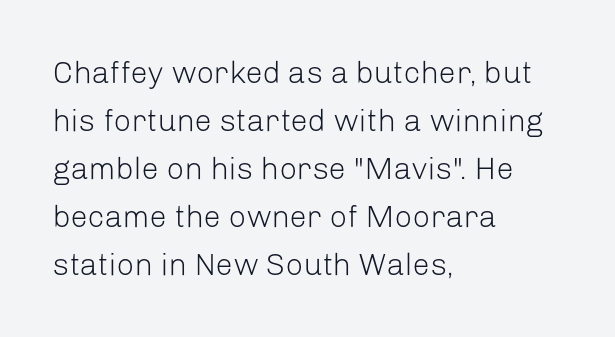
Posture: straight, roman, zero tilt. Is this a heavy cut? Hardly; it is regular or lighter. The passage shown is not underscored anywhere. The rows are spaced the way most documents space them. Spacing verdict: proportional, widths tailored to each character. How are the letters spaced? Ordinarily, with no added tracking.
